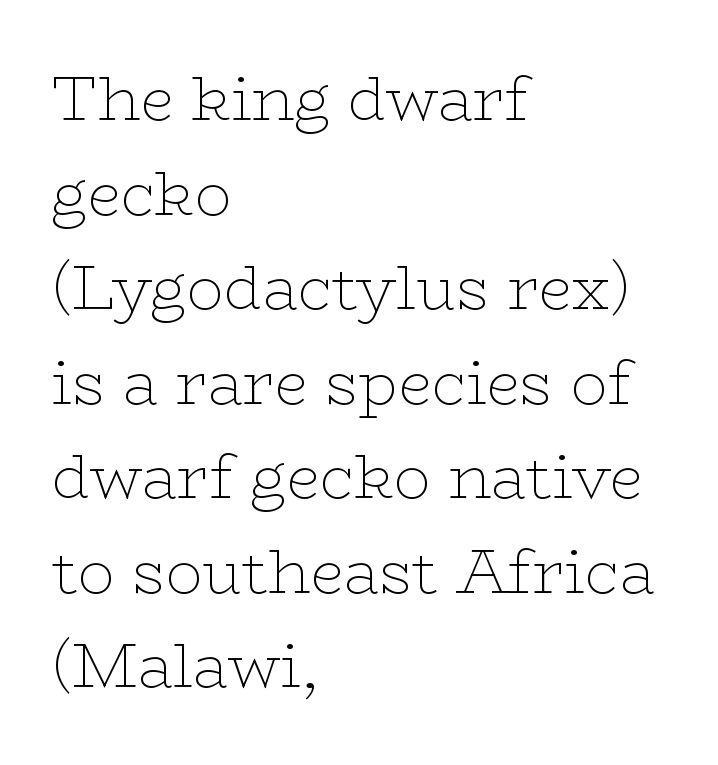
Q: Is the text bold? A: No.
Q: Is the text italic (slanted)? A: No, it is upright.
Q: Is the typeface a serif or a sans-serif typeface? A: Serif.
Q: Is the text underlined? A: No.
Q: How is the paragraph aligned? A: Left-aligned.
Q: Is the spacing between letters normal or unusually wide? A: Normal.
Q: Is the spacing between lines tight, normal or loose? A: Normal.
Q: Width (condensed, normal, or wide)? A: Wide.
Q: Stroke contrast? A: Low.
Q: x-height? A: Medium.
Q: Monospaced? A: No.
